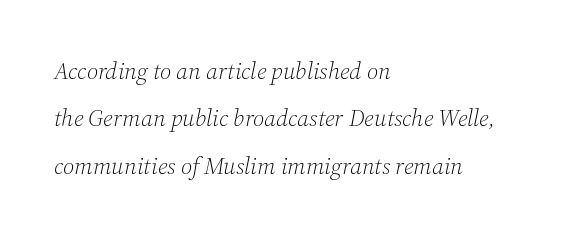
{"italic": "yes", "lean": "right", "slant_degrees": 12, "bold": "no", "underline": "no", "align": "left", "line_spacing": "loose", "line_spacing_ratio": 1.97, "letter_spacing": "normal", "letter_spacing_em": 0.0, "glyph_px": 24}
